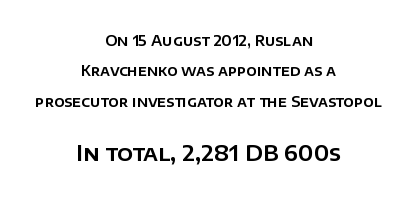
Q: Is the text italic (slanted)? A: No, it is upright.
Q: Is the text underlined? A: No.
Q: How is the paragraph aligned? A: Centered.
Q: Is the spacing between letters normal or unusually wide? A: Normal.
Q: Is the spacing between lines tight, normal or loose? A: Loose.
Q: Which block of text is set in a larger size, the first (top) or the second (bottom)? A: The second (bottom) one.
